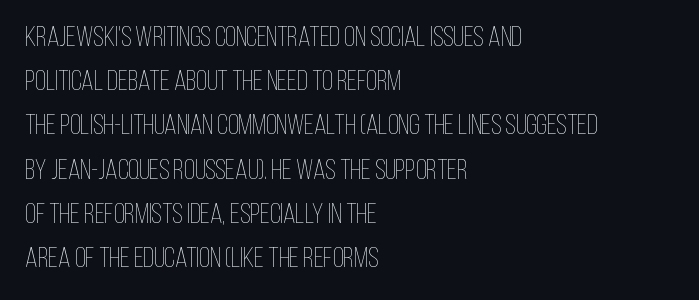
Is the stroke heavy? The answer is a plain regular-or-lighter. Underline: absent. Which margin do the lines hug? The left one — the right edge is uneven. Unlike italic type, these characters show no tilt at all.
